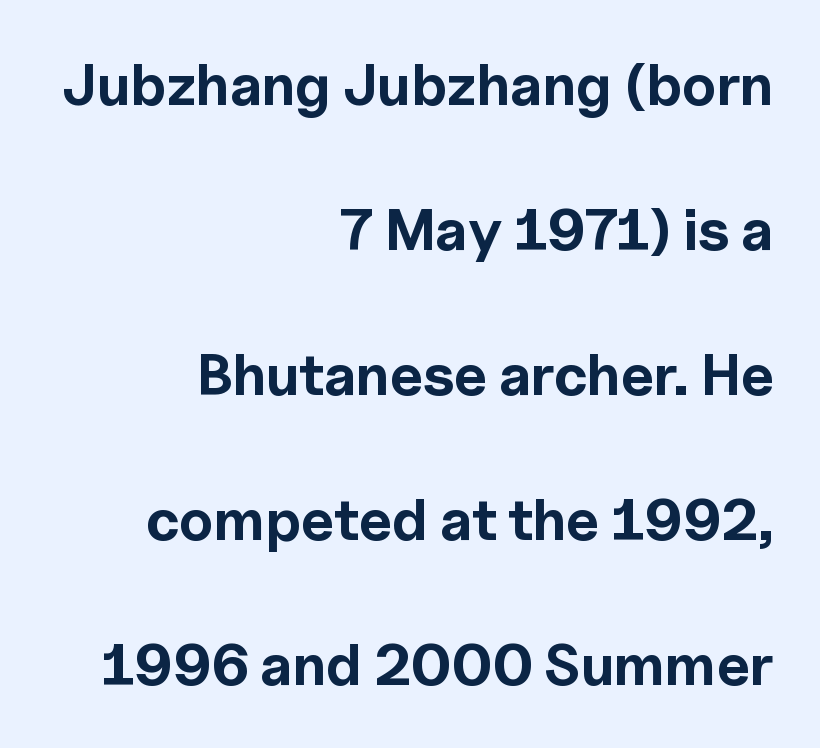
{"serif": "no", "italic": "no", "bold": "yes", "weight": "bold", "width": "normal", "x_height": "medium", "monospaced": "no", "underline": "no", "align": "right", "line_spacing": "loose", "line_spacing_ratio": 2.5, "letter_spacing": "normal", "letter_spacing_em": 0.0, "glyph_px": 58}
